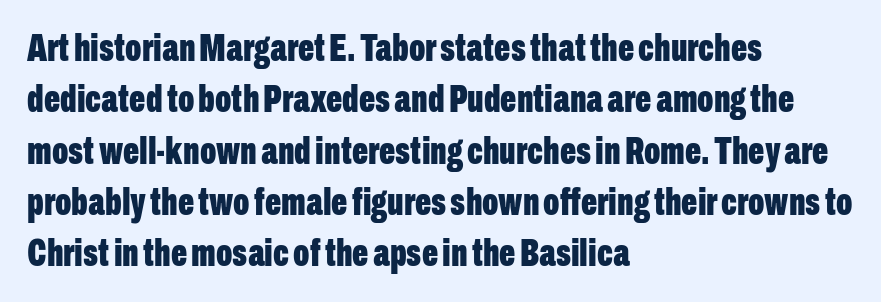
Varying glyph widths throughout — classic text-font behaviour. The paragraph shown leans on its left margin. I'd describe the lettering as bold — thick and assertive. Italic? Not at all — the glyphs are vertical. Typographically, this falls in the sans-serif category.
